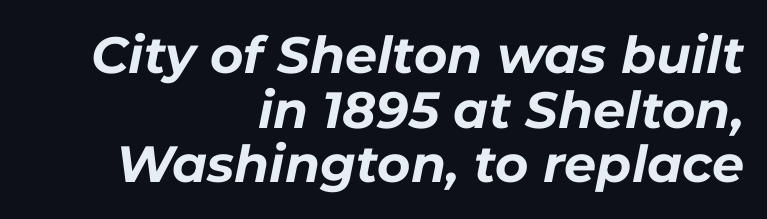
The image shows 51 px bold type, italic (leaning right); set right-aligned, tight line spacing (1.07x), normal letter spacing, not underlined; low stroke contrast and a medium x-height.
